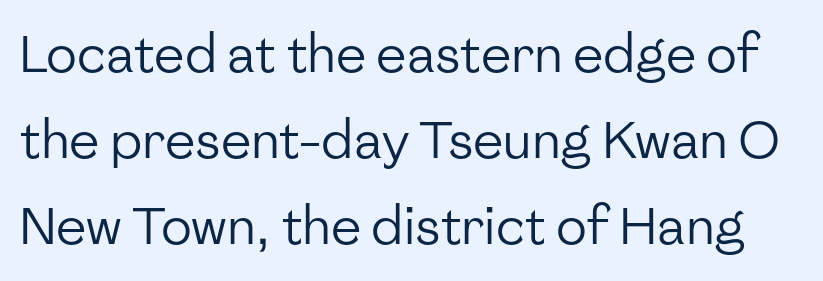
The image shows 51 px regular-weight sans-serif type, upright; set normal line spacing (1.69x), normal letter spacing, not underlined; low stroke contrast and a medium x-height.
